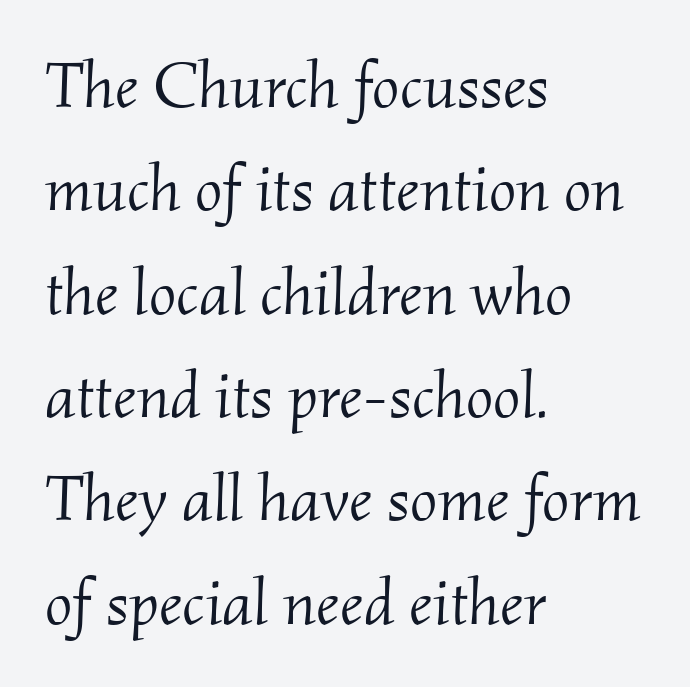
{"serif": "yes", "italic": "yes", "lean": "right", "slant_degrees": 2, "bold": "no", "weight": "light", "width": "normal", "stroke_contrast": "medium", "x_height": "small", "monospaced": "no", "underline": "no", "align": "left", "line_spacing": "normal", "line_spacing_ratio": 1.59, "letter_spacing": "normal", "letter_spacing_em": 0.0, "glyph_px": 65}
